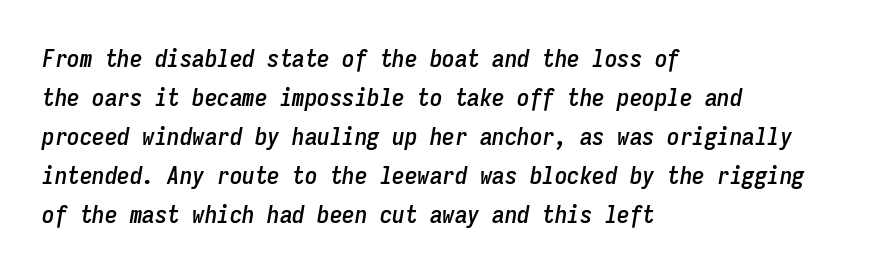
{"italic": "yes", "lean": "right", "slant_degrees": 9, "underline": "no", "align": "left", "line_spacing": "normal", "line_spacing_ratio": 1.56, "letter_spacing": "normal", "letter_spacing_em": 0.0, "glyph_px": 25}
